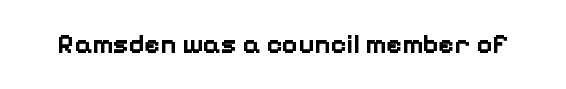
Q: Is the text bold? A: Yes.
Q: Is the text italic (slanted)? A: No, it is upright.
Q: Is the text underlined? A: No.
Q: Is the spacing between letters normal or unusually wide? A: Normal.
